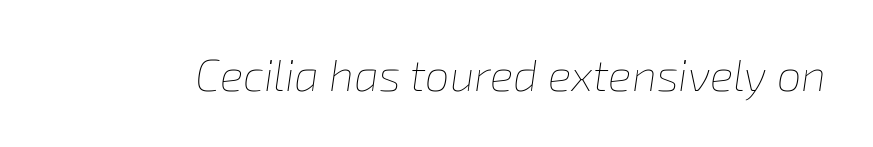
{"italic": "yes", "lean": "right", "slant_degrees": 8, "bold": "no", "weight": "thin", "width": "normal", "stroke_contrast": "low", "x_height": "medium", "monospaced": "no", "underline": "no", "letter_spacing": "normal", "letter_spacing_em": 0.0, "glyph_px": 44}
